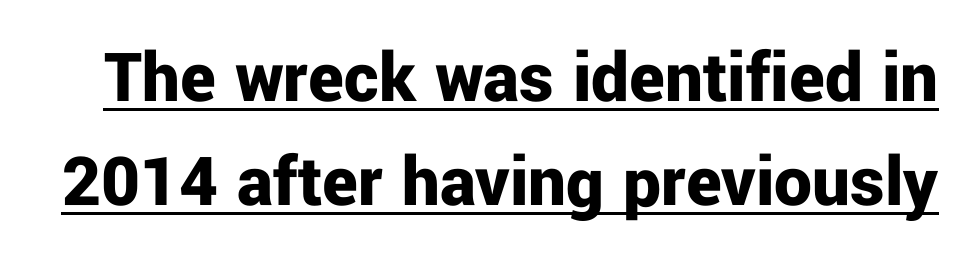
The image shows 75 px bold sans-serif type, upright; set normal line spacing (1.39x), normal letter spacing, underlined; low stroke contrast and a medium x-height.
